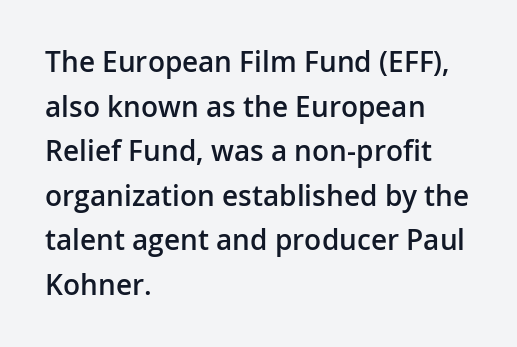
Q: Is the text bold? A: Semi-bold.
Q: Is the text italic (slanted)? A: No, it is upright.
Q: Is the typeface a serif or a sans-serif typeface? A: Sans-serif.
Q: Is the text underlined? A: No.
Q: How is the paragraph aligned? A: Left-aligned.
Q: Is the spacing between letters normal or unusually wide? A: Normal.
Q: Is the spacing between lines tight, normal or loose? A: Normal.
Q: Width (condensed, normal, or wide)? A: Normal.
Q: Stroke contrast? A: Low.
Q: x-height? A: Medium.
Q: Monospaced? A: No.
